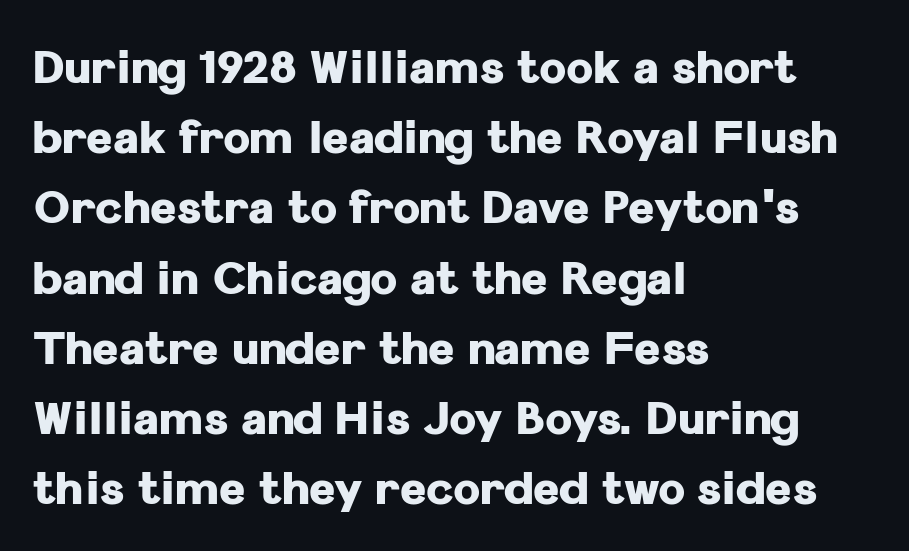
Q: Is the text bold? A: Yes.
Q: Is the text italic (slanted)? A: No, it is upright.
Q: Is the typeface a serif or a sans-serif typeface? A: Sans-serif.
Q: Is the text underlined? A: No.
Q: How is the paragraph aligned? A: Left-aligned.
Q: Is the spacing between letters normal or unusually wide? A: Normal.
Q: Is the spacing between lines tight, normal or loose? A: Normal.
Q: Width (condensed, normal, or wide)? A: Normal.
Q: Stroke contrast? A: Low.
Q: x-height? A: Medium.
Q: Monospaced? A: No.
